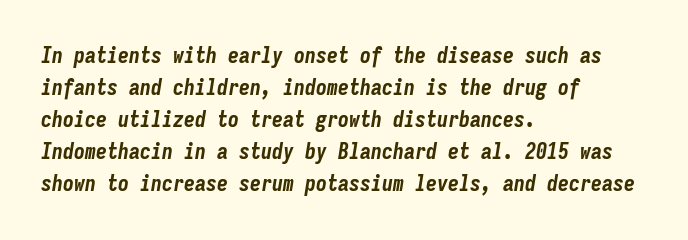
{"italic": "yes", "lean": "right", "slant_degrees": 9, "bold": "yes", "underline": "no", "align": "left", "line_spacing": "normal", "line_spacing_ratio": 1.46, "letter_spacing": "normal", "letter_spacing_em": 0.0, "glyph_px": 22}
